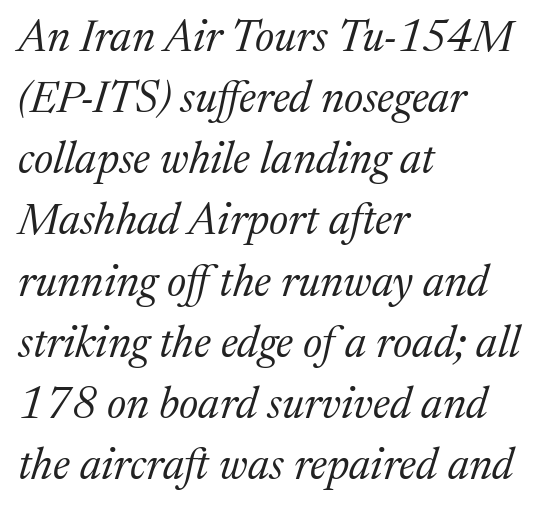
This reads as an unemphasized weight, regular at the heaviest. One glance says typical: line gaps are just what's usual. Is the letter spacing exaggerated? No — it looks like the ordinary default. Proportional: the letters do not fall into vertical columns. Serifs: yes, visible at the terminals of the letterforms.
